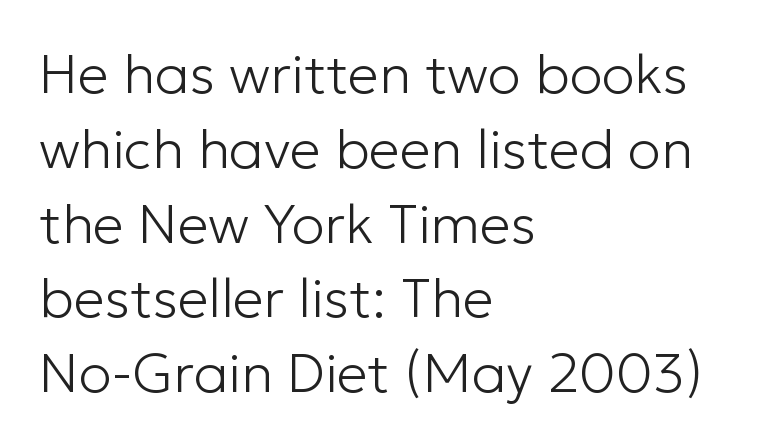
{"serif": "no", "italic": "no", "bold": "no", "weight": "light", "width": "normal", "stroke_contrast": "low", "x_height": "medium", "monospaced": "no", "underline": "no", "align": "left", "line_spacing": "normal", "line_spacing_ratio": 1.36, "letter_spacing": "normal", "letter_spacing_em": 0.0, "glyph_px": 55}
